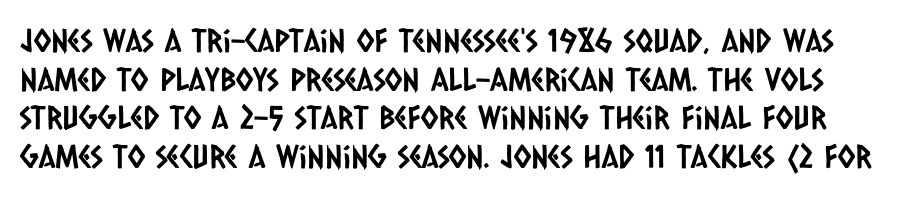
The image shows 32 px condensed sans-serif type; set line spacing 1.21x, normal letter spacing, not underlined; low stroke contrast and a large x-height.
